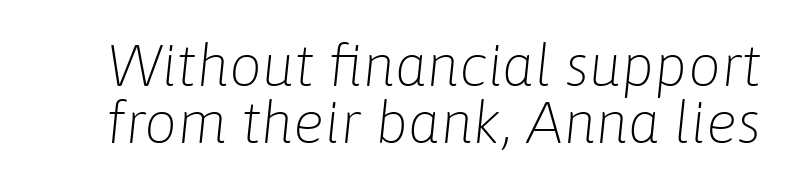
The gaps between neighbouring characters are ordinary and unremarkable. Vertical spacing — tight. Words float on clear page, feet unadorned. When letters slant like this, we call the style italic. Do the characters align in a grid? No, the font is proportional. Letters have the restrained weight of plain body copy at most.
